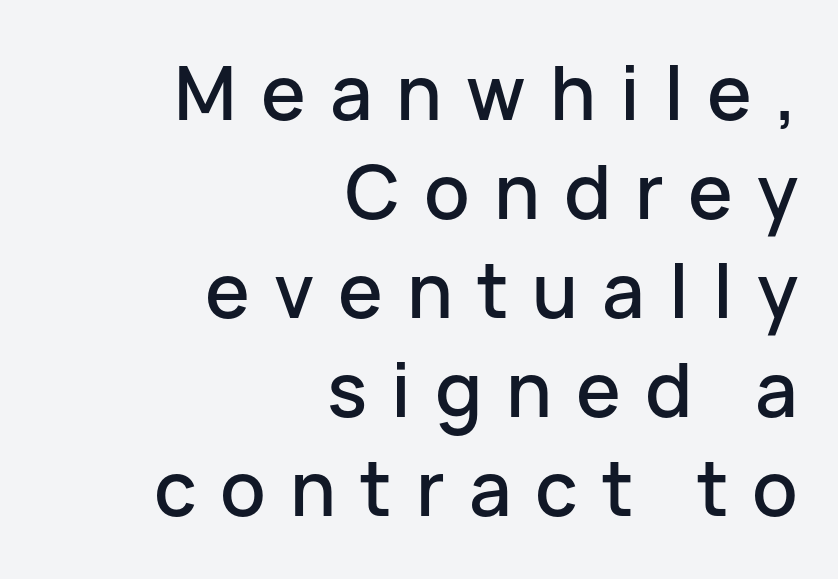
Q: Is the text italic (slanted)? A: No, it is upright.
Q: Is the typeface a serif or a sans-serif typeface? A: Sans-serif.
Q: Is the text underlined? A: No.
Q: How is the paragraph aligned? A: Right-aligned.
Q: Is the spacing between letters normal or unusually wide? A: Unusually wide.
Q: Is the spacing between lines tight, normal or loose? A: Normal.
Q: Width (condensed, normal, or wide)? A: Normal.
Q: Stroke contrast? A: Low.
Q: x-height? A: Medium.
Q: Monospaced? A: No.
